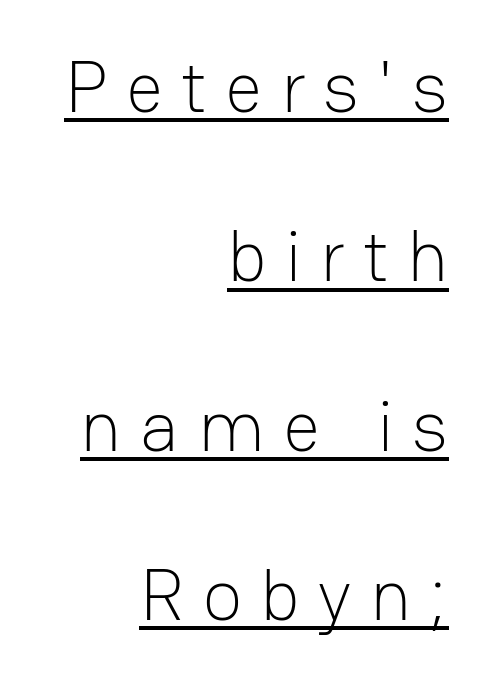
The image shows 73 px light sans-serif type, upright; set right-aligned, loose line spacing (2.32x), unusually wide letter spacing (+0.25 em), underlined; low stroke contrast and a medium x-height.
